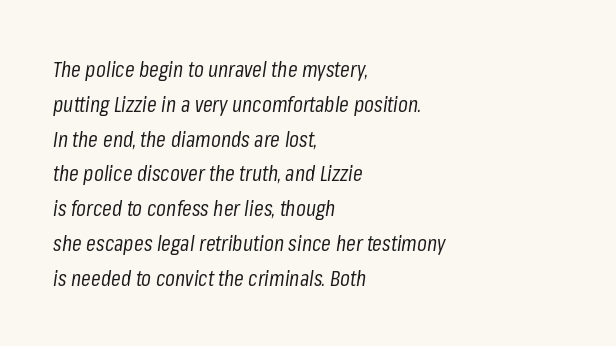
The image shows 22 px text type, italic (leaning right); set left-aligned, normal line spacing (1.58x), normal letter spacing, not underlined.
